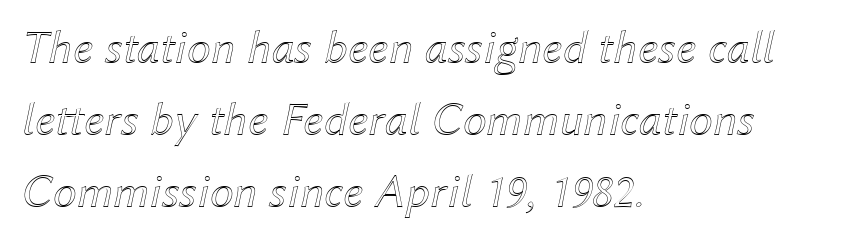
{"italic": "yes", "lean": "right", "slant_degrees": 12, "width": "normal", "x_height": "medium", "monospaced": "no", "underline": "no", "align": "left", "line_spacing": "normal", "line_spacing_ratio": 1.5, "letter_spacing": "normal", "letter_spacing_em": 0.0, "glyph_px": 48}
